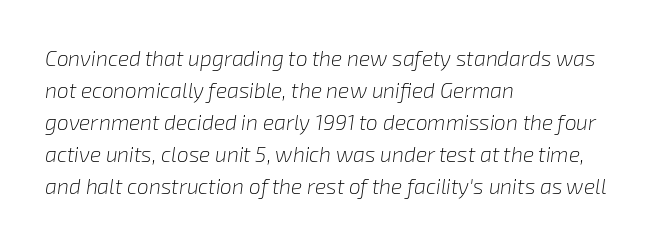
The image shows 21 px text type, italic (leaning right); set left-aligned, normal line spacing (1.52x), normal letter spacing, not underlined.
